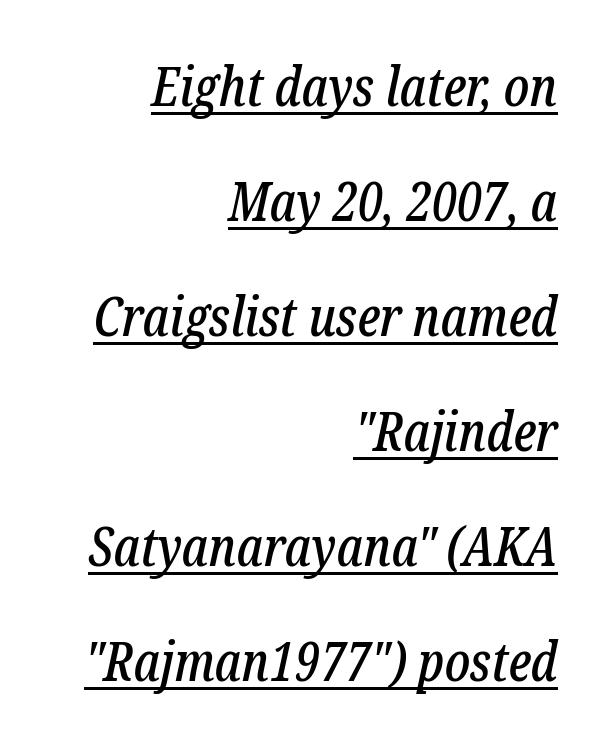
The image shows 54 px condensed serif type, italic (leaning right); set right-aligned, loose line spacing (2.13x), normal letter spacing, underlined; low stroke contrast and a medium x-height.
